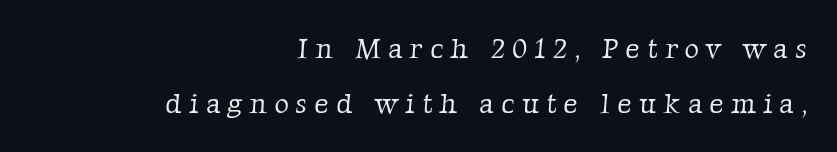
Q: Is the text bold? A: No.
Q: Is the typeface a serif or a sans-serif typeface? A: Serif.
Q: Is the text underlined? A: No.
Q: How is the paragraph aligned? A: Right-aligned.
Q: Is the spacing between letters normal or unusually wide? A: Unusually wide.
Q: Is the spacing between lines tight, normal or loose? A: Loose.
Q: Width (condensed, normal, or wide)? A: Normal.
Q: Stroke contrast? A: Low.
Q: x-height? A: Medium.
Q: Monospaced? A: No.
